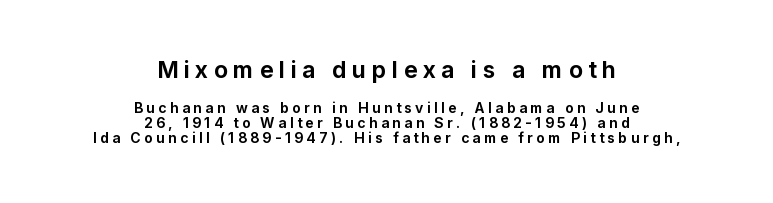
The image shows 23 px bold type, upright; set centered, tight line spacing (1.1x), unusually wide letter spacing (+0.24 em), not underlined; the first (top) block is 1.64x larger.
